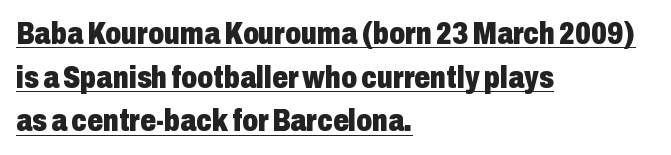
Spacing verdict: proportional, widths tailored to each character. The axis of the letterforms is exactly vertical. Compared with a centered layout, this one pins lines to the left instead. Short note: letters normally spaced. A typesetter would label this face a sans. The designer left line spacing at the default.
